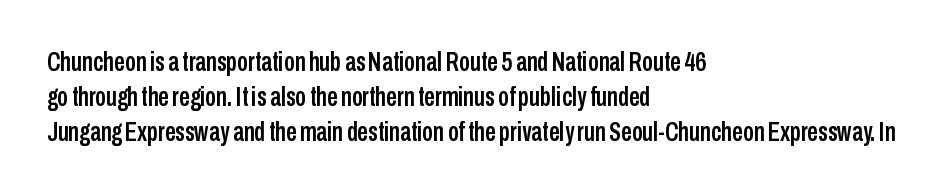
The image shows 27 px text type, upright; set left-aligned, normal line spacing (1.3x), normal letter spacing, not underlined.
